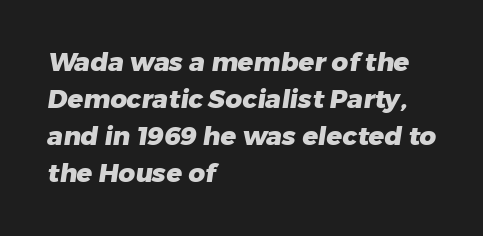
Q: Is the text bold? A: Yes.
Q: Is the text underlined? A: No.
Q: How is the paragraph aligned? A: Left-aligned.
Q: Is the spacing between letters normal or unusually wide? A: Normal.
Q: Is the spacing between lines tight, normal or loose? A: Normal.
